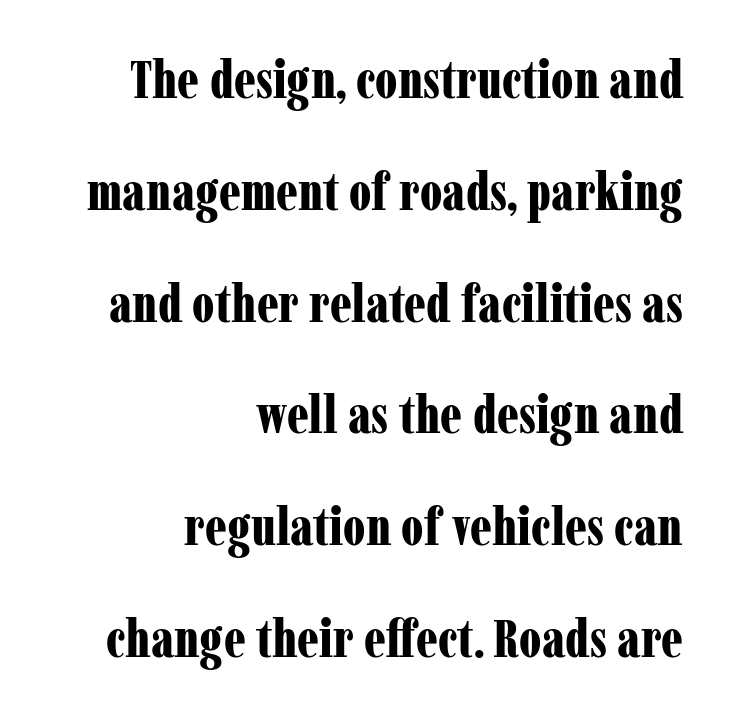
The typeface chosen for these lines features serifs. Honestly, the rows look like they've been pulled way apart. These lines are rendered in a variable-pitch font. Observe the ordinary spacing: letters are neighbours, not strangers. This is the regular roman posture of the typeface.
